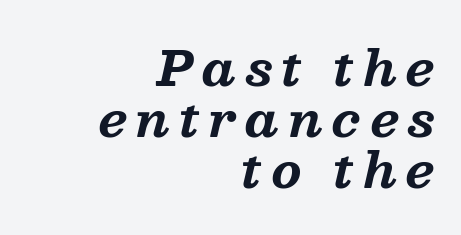
Q: Is the text bold? A: Yes.
Q: Is the text italic (slanted)? A: Yes, it leans right by about 13 degrees.
Q: Is the typeface a serif or a sans-serif typeface? A: Serif.
Q: Is the text underlined? A: No.
Q: How is the paragraph aligned? A: Right-aligned.
Q: Is the spacing between lines tight, normal or loose? A: Tight.
Q: Width (condensed, normal, or wide)? A: Normal.
Q: Stroke contrast? A: Medium.
Q: x-height? A: Medium.
Q: Monospaced? A: No.
